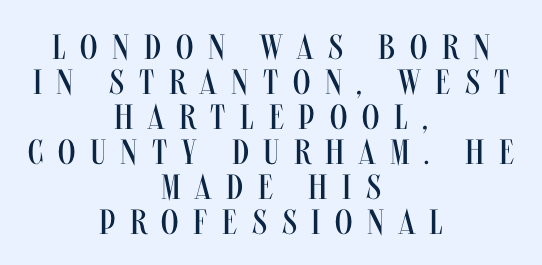
The image shows 35 px regular-weight, condensed sans-serif type, upright; set centered, tight line spacing (1.0x), unusually wide letter spacing (+0.42 em), not underlined; medium stroke contrast and a large x-height.
